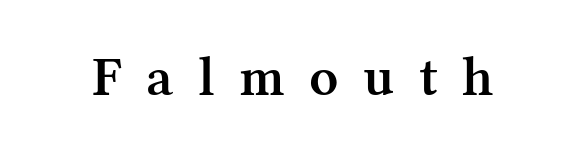
The image shows 57 px semibold serif type, upright; set unusually wide letter spacing (+0.43 em), not underlined; medium stroke contrast and a medium x-height.
